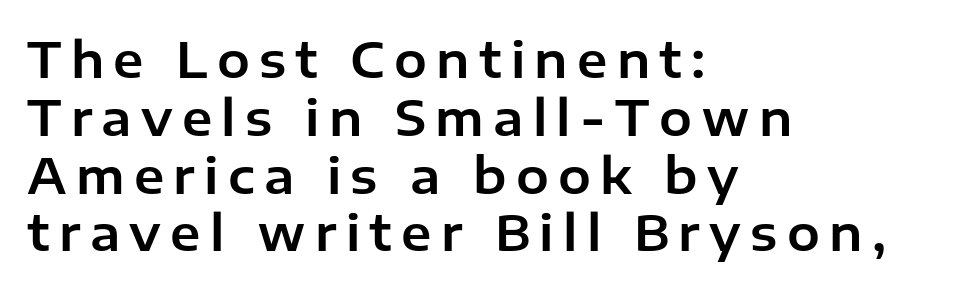
Words float on clear page, feet unadorned. The typeface chosen for these lines omits serifs. Note the varied advance widths — an 'i' is clearly narrower than an 'm'. Tall strokes in this sample are plumb rather than angled.
